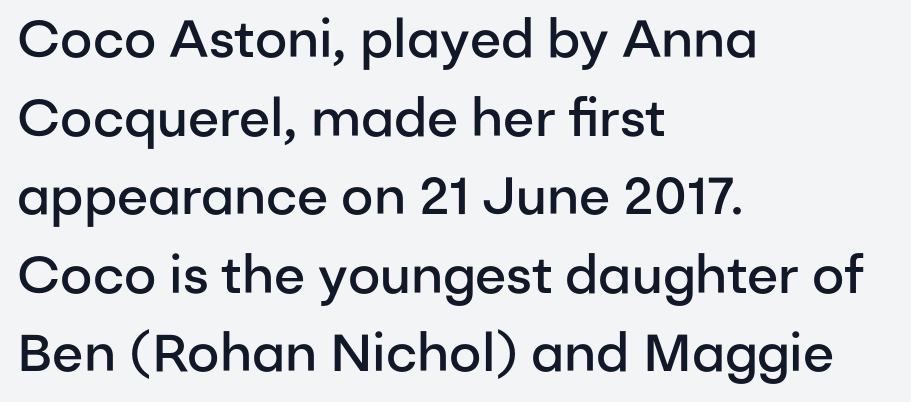
Q: Is the text bold? A: Semi-bold.
Q: Is the text italic (slanted)? A: No, it is upright.
Q: Is the typeface a serif or a sans-serif typeface? A: Sans-serif.
Q: Is the text underlined? A: No.
Q: How is the paragraph aligned? A: Left-aligned.
Q: Is the spacing between letters normal or unusually wide? A: Normal.
Q: Is the spacing between lines tight, normal or loose? A: Normal.
Q: Width (condensed, normal, or wide)? A: Normal.
Q: Stroke contrast? A: Low.
Q: x-height? A: Medium.
Q: Monospaced? A: No.
